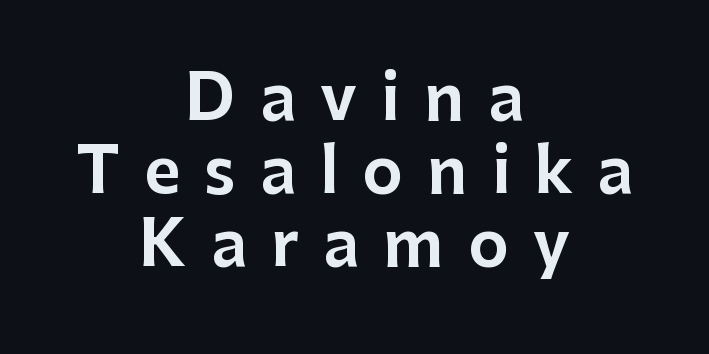
{"serif": "no", "italic": "no", "width": "normal", "stroke_contrast": "low", "x_height": "medium", "monospaced": "no", "underline": "no", "align": "center", "line_spacing_ratio": 1.18, "letter_spacing": "wide", "letter_spacing_em": 0.39, "glyph_px": 62}
